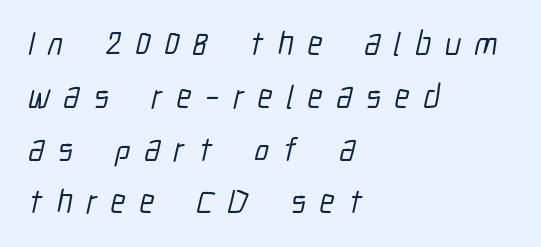
The image shows 33 px condensed sans-serif type; set left-aligned, normal line spacing (1.6x), unusually wide letter spacing (+0.42 em), not underlined; low stroke contrast and a medium x-height.
